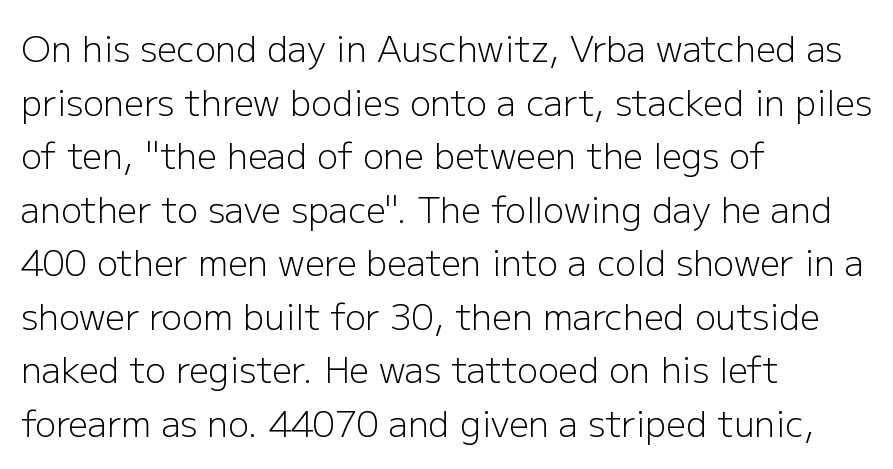
{"serif": "no", "italic": "no", "bold": "no", "weight": "light", "width": "normal", "stroke_contrast": "low", "x_height": "medium", "monospaced": "no", "underline": "no", "align": "left", "line_spacing": "normal", "line_spacing_ratio": 1.53, "letter_spacing": "normal", "letter_spacing_em": 0.0, "glyph_px": 35}
